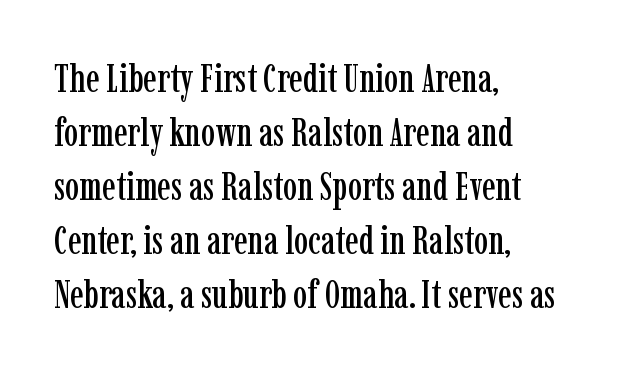
Q: Is the text italic (slanted)? A: No, it is upright.
Q: Is the typeface a serif or a sans-serif typeface? A: Serif.
Q: Is the text underlined? A: No.
Q: How is the paragraph aligned? A: Left-aligned.
Q: Is the spacing between letters normal or unusually wide? A: Normal.
Q: Is the spacing between lines tight, normal or loose? A: Normal.
Q: Width (condensed, normal, or wide)? A: Condensed.
Q: Stroke contrast? A: Low.
Q: x-height? A: Medium.
Q: Monospaced? A: No.
